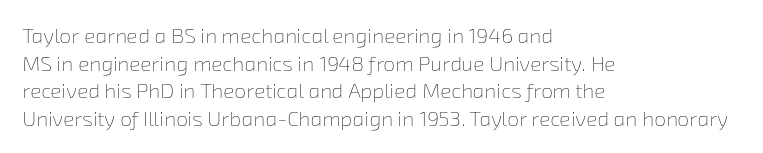
The image shows 21 px text type; set left-aligned, normal line spacing (1.31x), normal letter spacing, not underlined.
